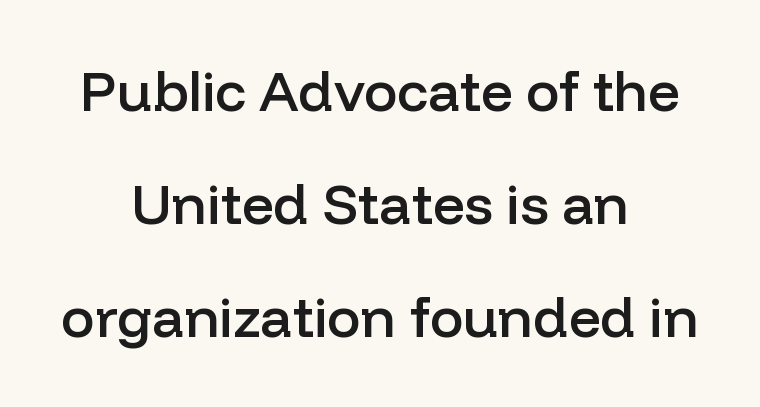
The rag falls on both sides of this text block equally. A great deal of white space separates one row of letters from the next. The font's upright variant was chosen for this text. Unlike a traditional serif, this face leaves its strokes unadorned.
